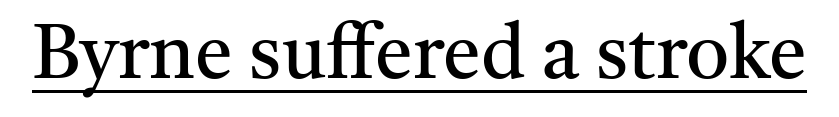
Posture: upright roman. Think of a printed novel: that variable character pitch is what you see here. The strokes are not fattened; the text isn't bold. Is this a sans? No — the strokes have serifs. The rendered words wear a rule along their underside.
